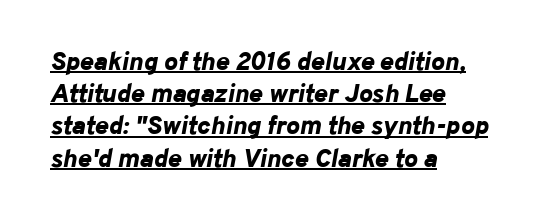
The image shows 26 px bold type, italic (leaning right); set left-aligned, line spacing 1.24x, normal letter spacing, underlined.
